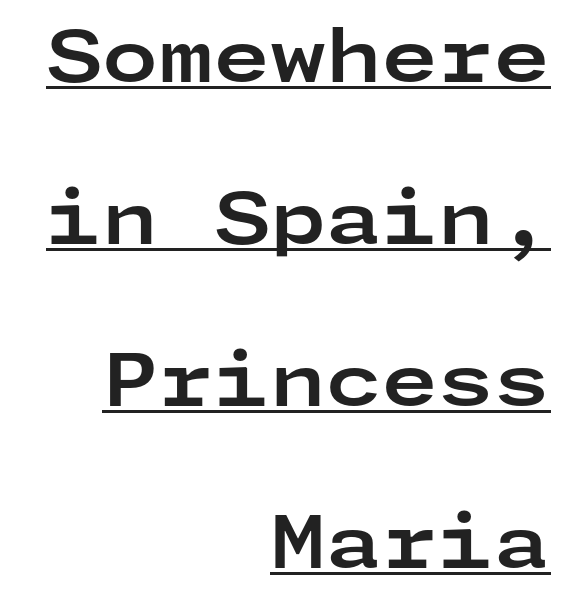
The image shows 72 px bold, wide sans-serif type, upright; set right-aligned, loose line spacing (2.25x), normal letter spacing, underlined; low stroke contrast and a medium x-height.
